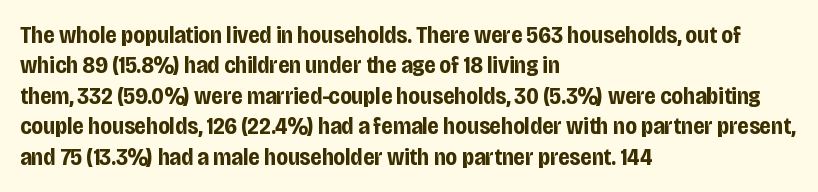
The glyphs are unaccompanied by any horizontal stroke below them. The leading is moderate, giving the passage an even texture. Left-aligned paragraph, ragged on the right. A full-strength bold gives these letters their thick strokes. This sample uses an upright cut, with every glyph sitting square on the baseline.
